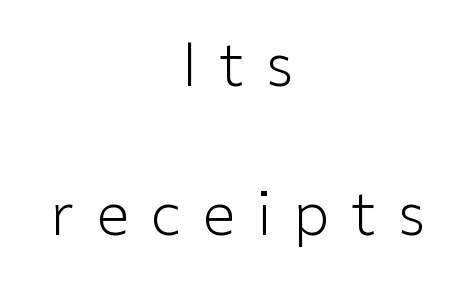
The image shows 60 px light sans-serif type, upright; set centered, loose line spacing (2.48x), unusually wide letter spacing (+0.36 em), not underlined; low stroke contrast and a medium x-height.
